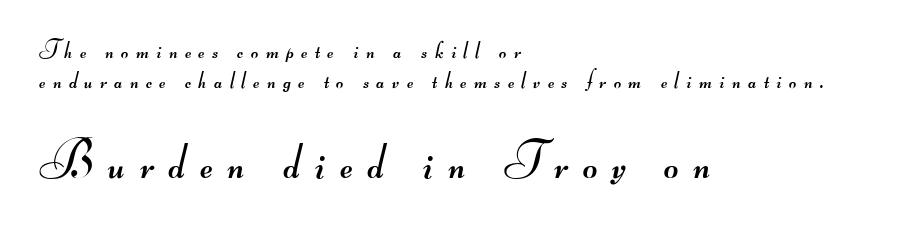
{"serif": "no", "bold": "no", "weight": "regular", "width": "wide", "stroke_contrast": "medium", "monospaced": "no", "underline": "no", "align": "left", "line_spacing_ratio": 1.22, "letter_spacing": "wide", "letter_spacing_em": 0.3, "larger_block": "second", "size_ratio": 2.0, "glyph_px": 50}
